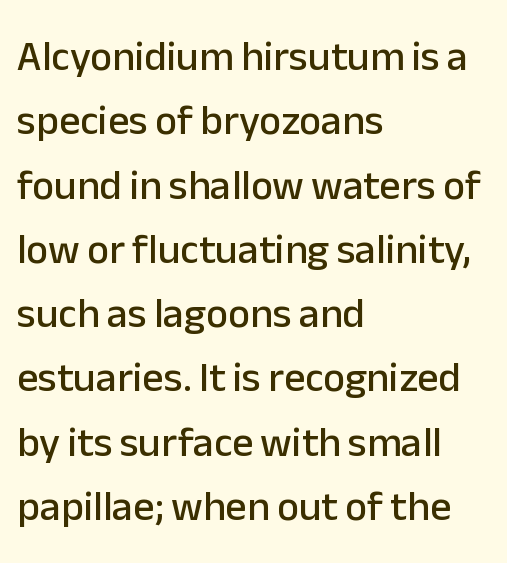
{"serif": "no", "italic": "no", "width": "normal", "stroke_contrast": "low", "x_height": "medium", "monospaced": "no", "underline": "no", "align": "left", "line_spacing": "normal", "line_spacing_ratio": 1.53, "letter_spacing": "normal", "letter_spacing_em": 0.0, "glyph_px": 42}
